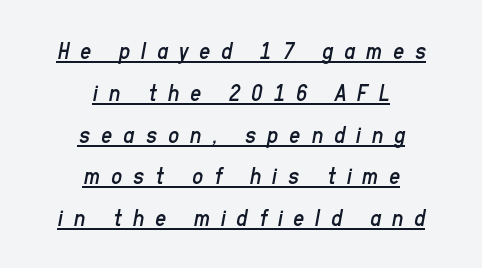
What decoration does the sample have? An underline. In terms of posture, this sample is oblique. One-word summary of the alignment: center. Substantial extra tracking has been applied to these lines.
